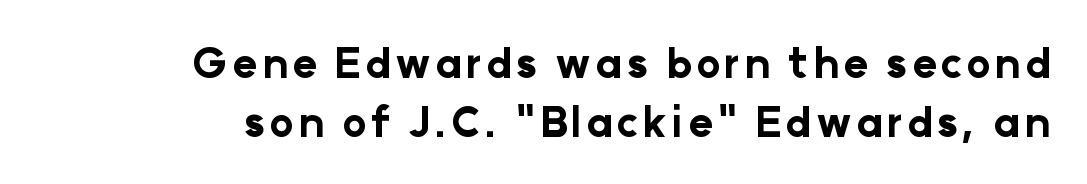
{"serif": "no", "italic": "no", "bold": "yes", "weight": "bold", "width": "normal", "stroke_contrast": "low", "x_height": "medium", "monospaced": "no", "underline": "no", "align": "right", "line_spacing": "normal", "line_spacing_ratio": 1.45, "glyph_px": 41}
